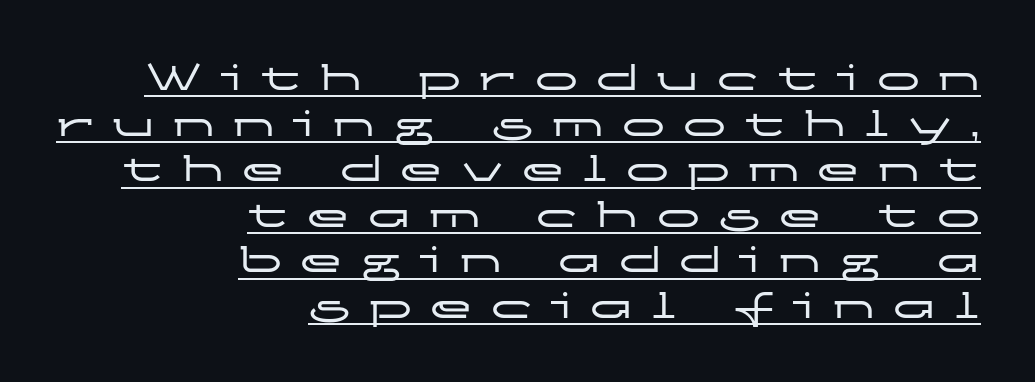
{"serif": "no", "italic": "no", "width": "wide", "stroke_contrast": "low", "x_height": "medium", "monospaced": "no", "underline": "yes", "align": "right", "line_spacing": "tight", "line_spacing_ratio": 1.06, "letter_spacing": "wide", "letter_spacing_em": 0.42, "glyph_px": 43}
